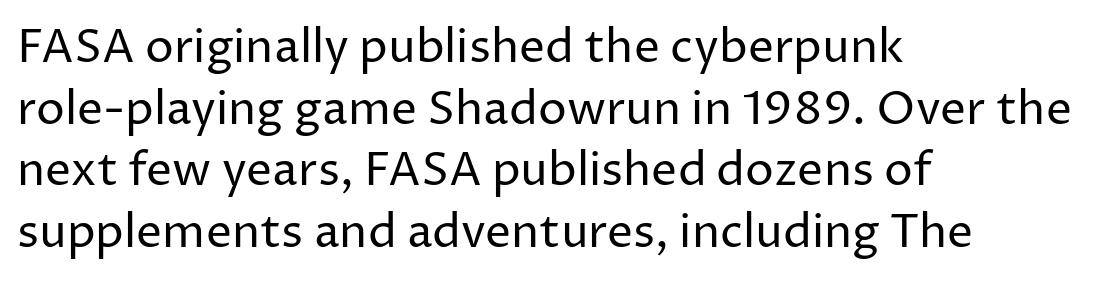
The image shows 46 px regular-weight sans-serif type, upright; set left-aligned, normal line spacing (1.34x), normal letter spacing, not underlined; low stroke contrast and a medium x-height.
